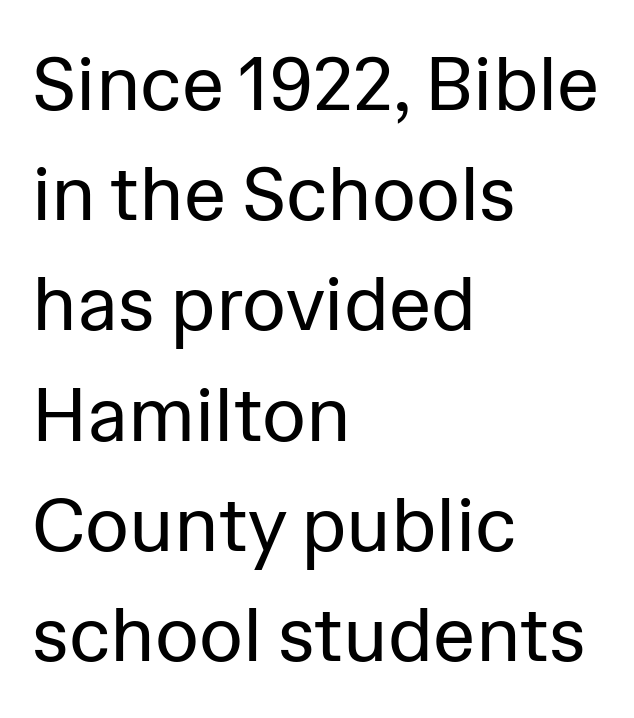
The image shows 76 px regular-weight sans-serif type, upright; set left-aligned, normal line spacing (1.45x), normal letter spacing, not underlined; low stroke contrast and a medium x-height.
